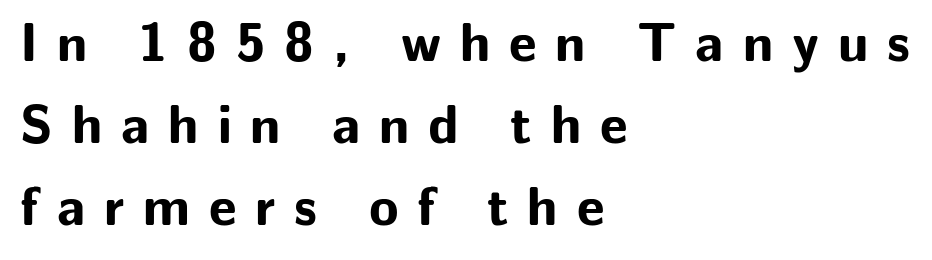
Italic? Not at all — the glyphs are vertical. The space directly below the letters is spotless. A typesetter would label this face a sans. Line spacing here is normal. Varying glyph widths throughout — classic text-font behaviour. Is the block centered? No — it sits flush against the left margin.
